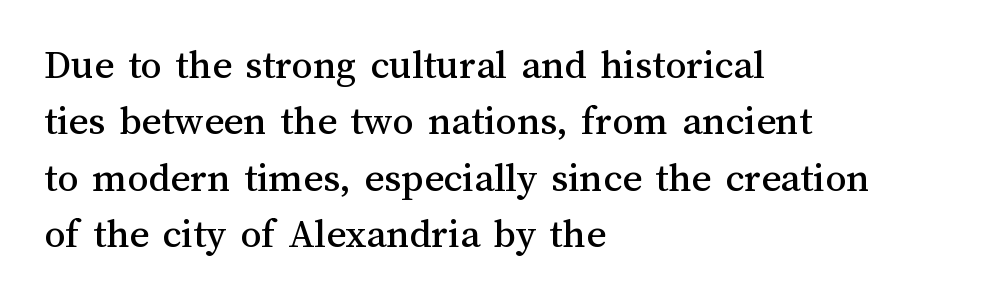
The image shows 42 px text type, upright; set left-aligned, normal line spacing (1.34x), normal letter spacing, not underlined; medium stroke contrast and a medium x-height.
